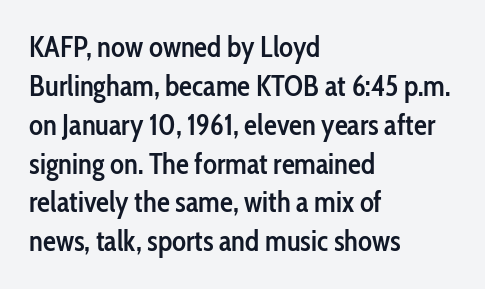
{"serif": "no", "italic": "no", "bold": "semi", "weight": "semibold", "width": "condensed", "stroke_contrast": "low", "x_height": "medium", "monospaced": "no", "underline": "no", "align": "left", "line_spacing": "normal", "line_spacing_ratio": 1.34, "letter_spacing": "normal", "letter_spacing_em": 0.0, "glyph_px": 29}
